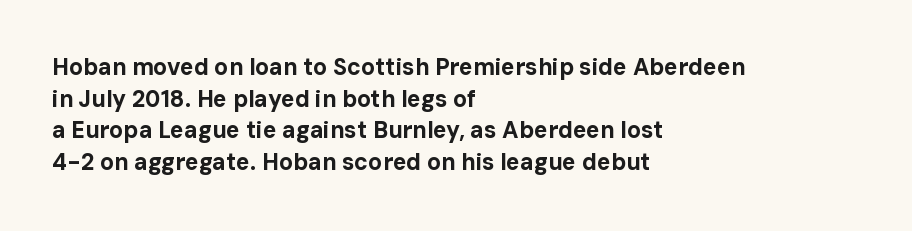
The image shows 23 px bold type, upright; set left-aligned, normal line spacing (1.38x), normal letter spacing, not underlined.
